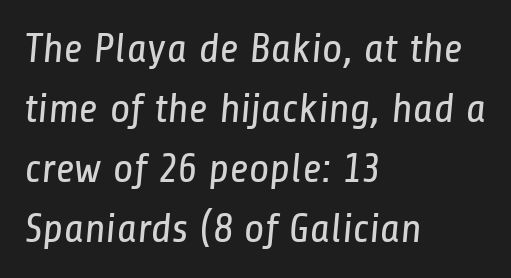
{"serif": "no", "bold": "no", "weight": "regular", "width": "condensed", "stroke_contrast": "low", "x_height": "medium", "monospaced": "no", "underline": "no", "align": "left", "line_spacing": "normal", "line_spacing_ratio": 1.43, "letter_spacing": "normal", "letter_spacing_em": 0.0, "glyph_px": 42}
